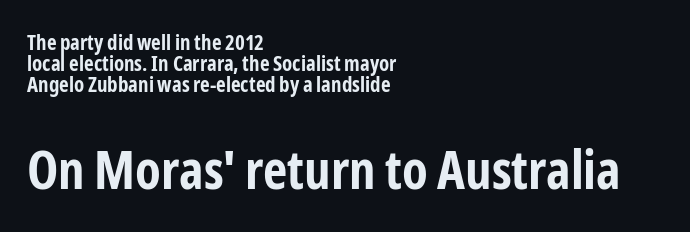
Q: Is the text bold? A: Yes.
Q: Is the text italic (slanted)? A: No, it is upright.
Q: Is the typeface a serif or a sans-serif typeface? A: Sans-serif.
Q: Is the text underlined? A: No.
Q: How is the paragraph aligned? A: Left-aligned.
Q: Is the spacing between letters normal or unusually wide? A: Normal.
Q: Is the spacing between lines tight, normal or loose? A: Tight.
Q: Which block of text is set in a larger size, the first (top) or the second (bottom)? A: The second (bottom) one.
Q: Width (condensed, normal, or wide)? A: Condensed.
Q: Stroke contrast? A: Low.
Q: x-height? A: Medium.
Q: Monospaced? A: No.
